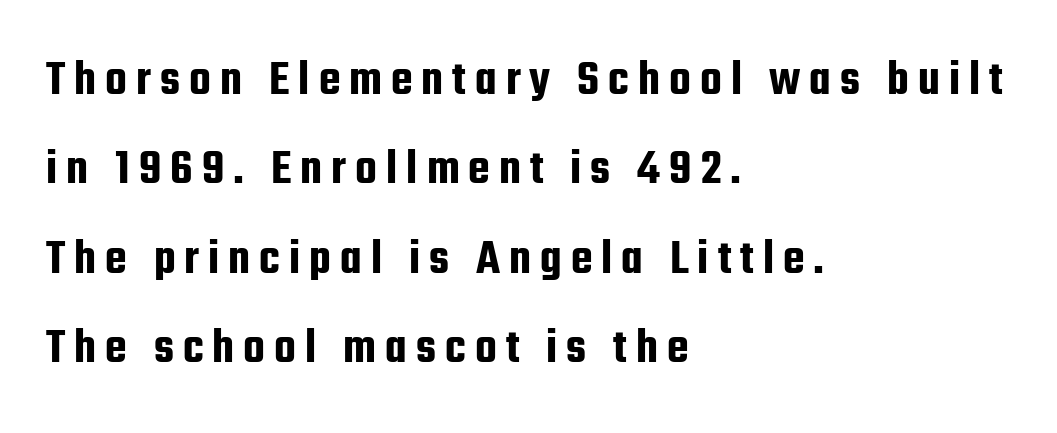
{"serif": "no", "italic": "no", "width": "condensed", "stroke_contrast": "low", "x_height": "medium", "monospaced": "no", "underline": "no", "align": "left", "line_spacing_ratio": 1.79, "glyph_px": 50}
